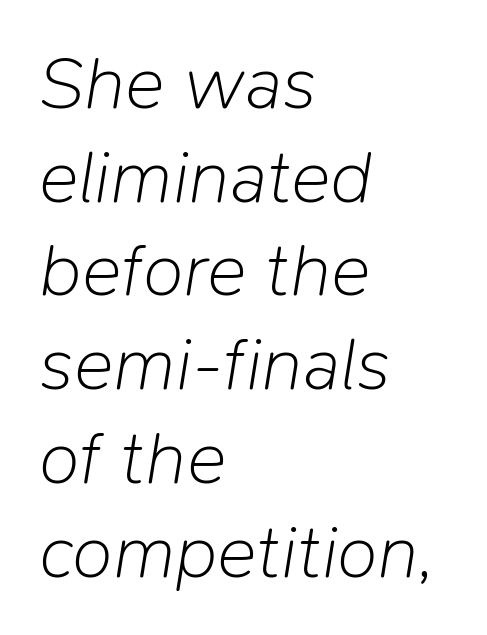
The letterforms sit at book weight or below. Looking at the ascenders, they clearly lean. These lines stack with their left ends in a neat column. Tracking value appears to be zero — textbook default spacing. Regarding leading, the lines here are spaced in the standard way. Descender tails drop into unmarked territory.
